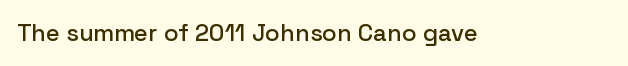
Observe the ordinary spacing: letters are neighbours, not strangers. Underline: absent. Rendered with straight, roman letterforms.
